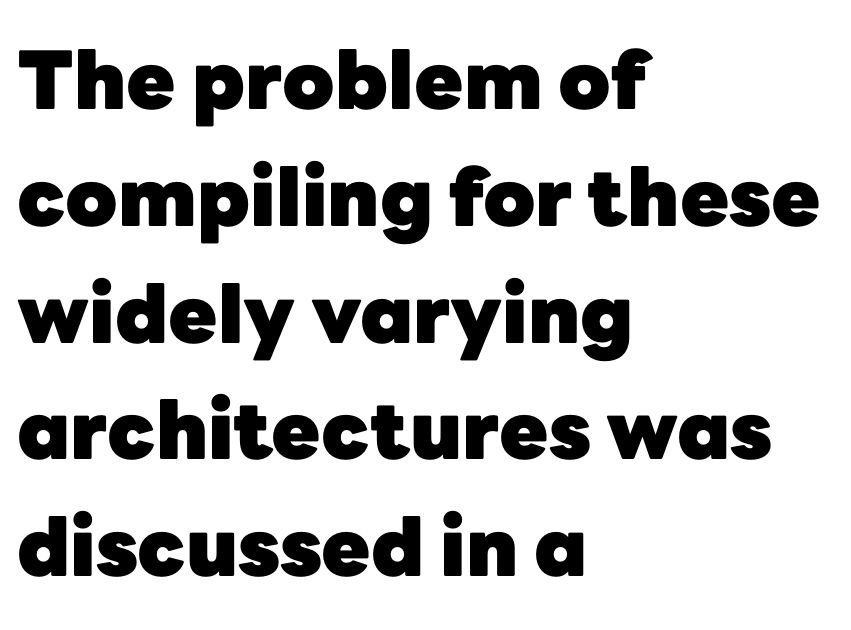
{"serif": "no", "italic": "no", "bold": "yes", "weight": "heavy", "width": "normal", "stroke_contrast": "low", "x_height": "medium", "monospaced": "no", "underline": "no", "align": "left", "line_spacing": "normal", "line_spacing_ratio": 1.46, "letter_spacing": "normal", "letter_spacing_em": 0.0, "glyph_px": 80}
